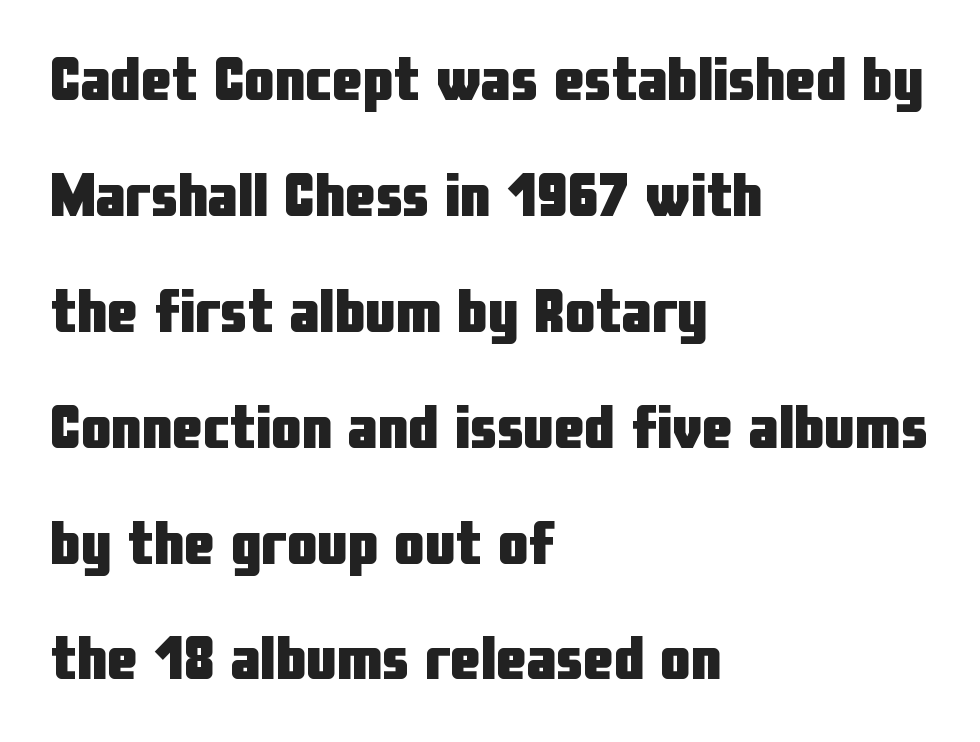
{"serif": "no", "italic": "no", "bold": "yes", "weight": "heavy", "width": "condensed", "stroke_contrast": "low", "x_height": "medium", "monospaced": "no", "underline": "no", "align": "left", "line_spacing": "loose", "line_spacing_ratio": 1.9, "letter_spacing": "normal", "letter_spacing_em": 0.0, "glyph_px": 61}
